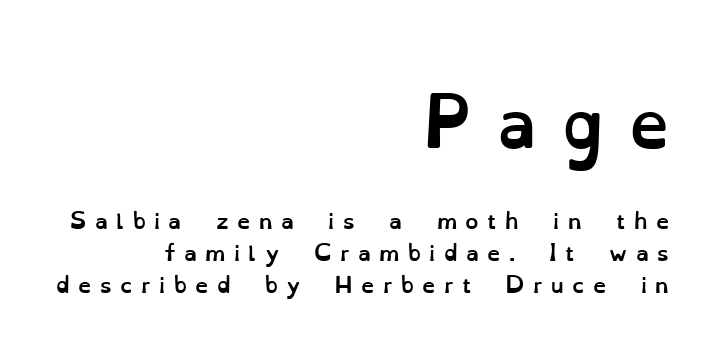
Check the space under the baseline: it is left empty. Typesetter's note — upper block bumped up in size, lower block left smaller. If you drew a line through each stem, it would be perfectly vertical. Weight check: bold — yes, fully. Is the letter spacing exaggerated? Yes — the characters are pushed far apart.
